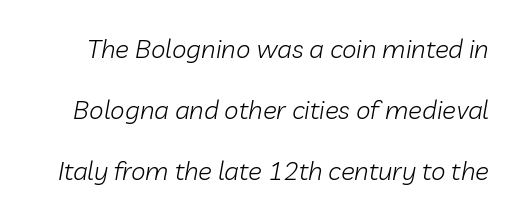
The image shows 26 px text type, italic (leaning right); set loose line spacing (2.34x), normal letter spacing, not underlined.
